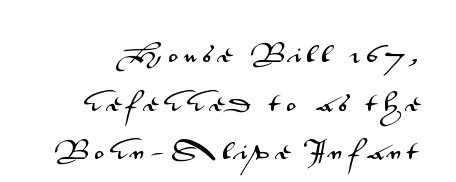
{"underline": "no", "line_spacing": "loose", "line_spacing_ratio": 2.43, "letter_spacing": "wide", "letter_spacing_em": 0.3, "glyph_px": 20}
